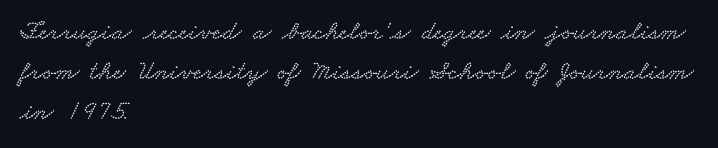
Nobody drew a line under any word here. Horizontal alignment here is leftward, the default for most running prose. The rendering uses a moderate line-height, typical for paragraphs. Tracking here is standard; glyphs follow each other at the usual distance.
